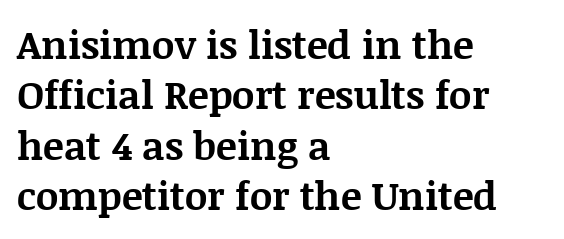
The font's upright variant was chosen for this text. Descenders are the only things crossing below the line. The paragraph shown leans on its left margin. This rendering employs a face with finishing strokes, i.e., a serif. The type is set solid horizontally, with unmodified tracking. Varying glyph widths throughout — classic text-font behaviour.
